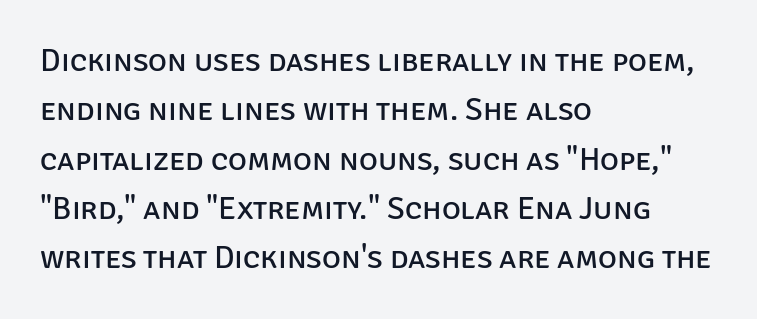
The gap between lines stays unmarked. There is no visible air inserted between adjacent glyphs. The letters advance in unequal steps, a hallmark of proportional type. Each new line begins a customary step beneath the previous one. These lines were composed using upright roman letters. Compared with a centered layout, this one pins lines to the left instead.
